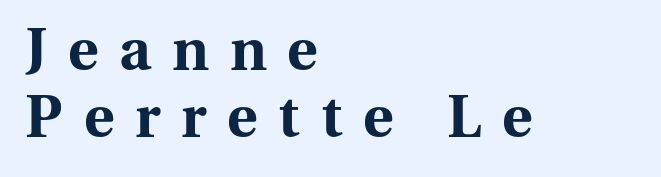
The image shows 58 px bold serif type, upright; set left-aligned, line spacing 1.16x, unusually wide letter spacing (+0.36 em), not underlined; medium stroke contrast and a medium x-height.
